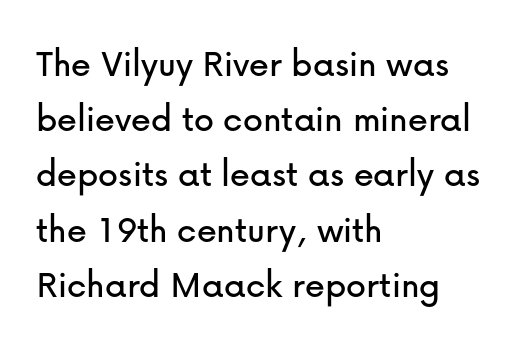
The line-height multiplier appears to be the usual default. Think of a printed novel: that variable character pitch is what you see here. The glyphs are unaccompanied by any horizontal stroke below them. Stroke terminals: plain, sans-serif.
